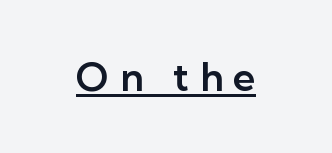
The image shows 39 px sans-serif type, upright; set unusually wide letter spacing (+0.27 em), underlined; low stroke contrast and a medium x-height.
